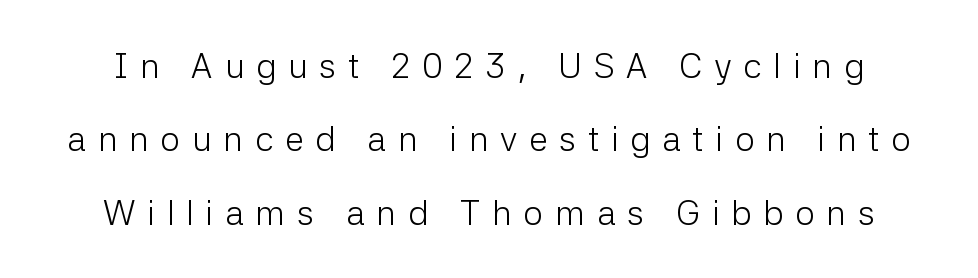
{"serif": "no", "italic": "no", "bold": "no", "weight": "light", "width": "normal", "stroke_contrast": "low", "x_height": "medium", "monospaced": "no", "underline": "no", "line_spacing": "loose", "line_spacing_ratio": 2.1, "letter_spacing": "wide", "letter_spacing_em": 0.33, "glyph_px": 35}
